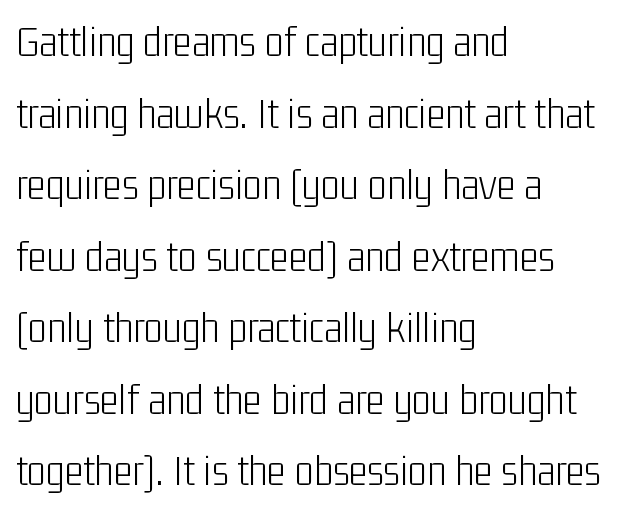
Q: Is the text bold? A: No.
Q: Is the text italic (slanted)? A: No, it is upright.
Q: Is the typeface a serif or a sans-serif typeface? A: Sans-serif.
Q: Is the text underlined? A: No.
Q: How is the paragraph aligned? A: Left-aligned.
Q: Is the spacing between letters normal or unusually wide? A: Normal.
Q: Is the spacing between lines tight, normal or loose? A: Normal.
Q: Width (condensed, normal, or wide)? A: Condensed.
Q: Stroke contrast? A: Low.
Q: x-height? A: Medium.
Q: Monospaced? A: No.
